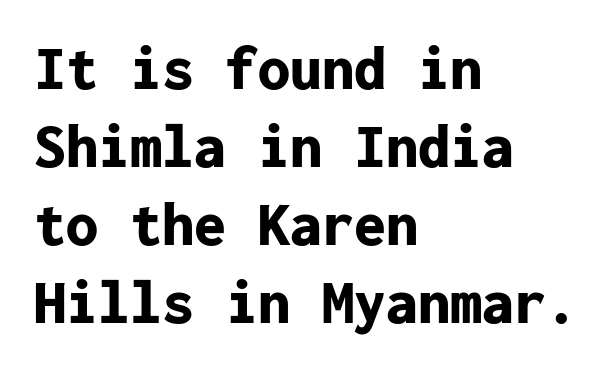
Monospaced: the letters line up in strict vertical columns. The baseline area is clear. Upright lettering throughout. To sum up the face: it is a sans, with no serifs. There is no visible air inserted between adjacent glyphs. The glyphs have the mass of a bold cut.
